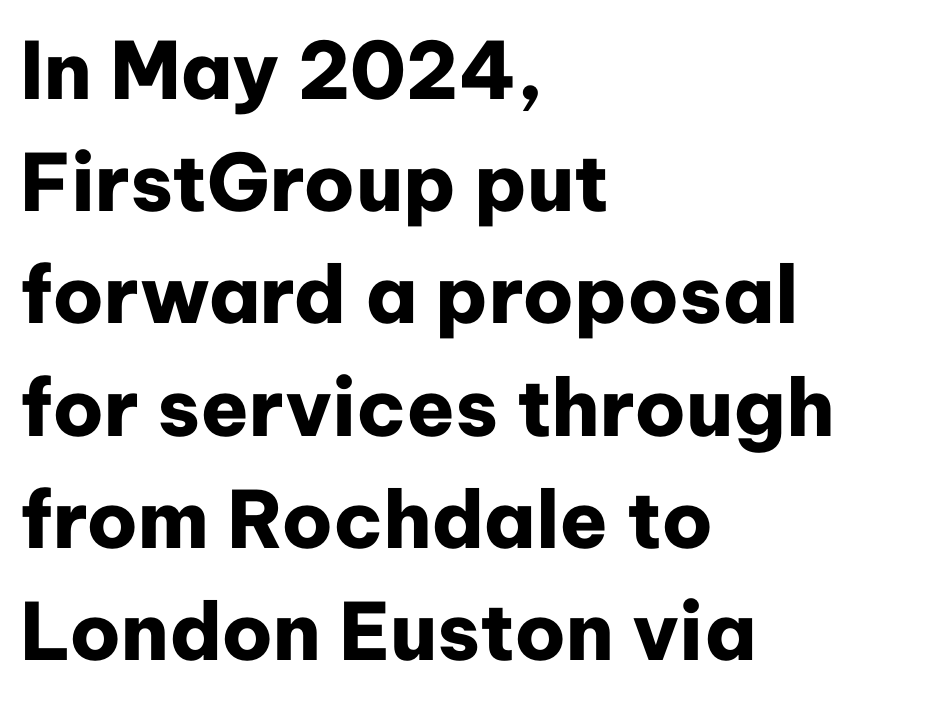
{"serif": "no", "italic": "no", "bold": "yes", "weight": "heavy", "width": "normal", "stroke_contrast": "low", "x_height": "medium", "monospaced": "no", "underline": "no", "align": "left", "line_spacing": "normal", "line_spacing_ratio": 1.42, "letter_spacing": "normal", "letter_spacing_em": 0.0, "glyph_px": 79}
